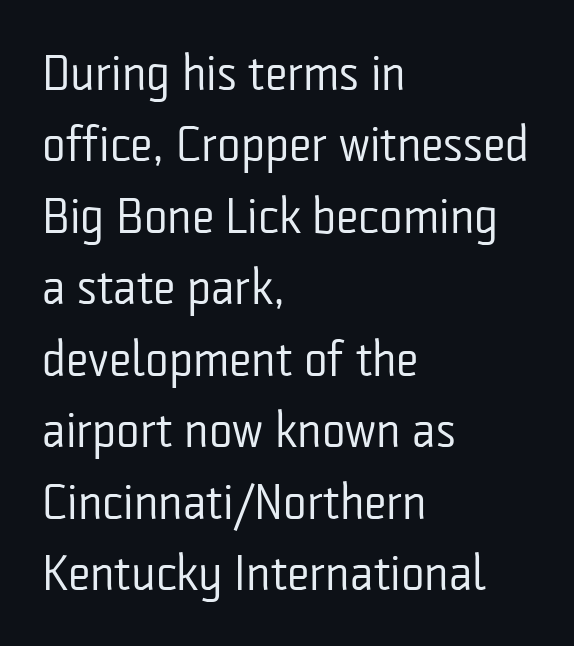
{"serif": "no", "italic": "no", "bold": "no", "weight": "regular", "width": "condensed", "stroke_contrast": "low", "x_height": "medium", "monospaced": "no", "underline": "no", "align": "left", "line_spacing": "normal", "line_spacing_ratio": 1.43, "letter_spacing": "normal", "letter_spacing_em": 0.0, "glyph_px": 50}
